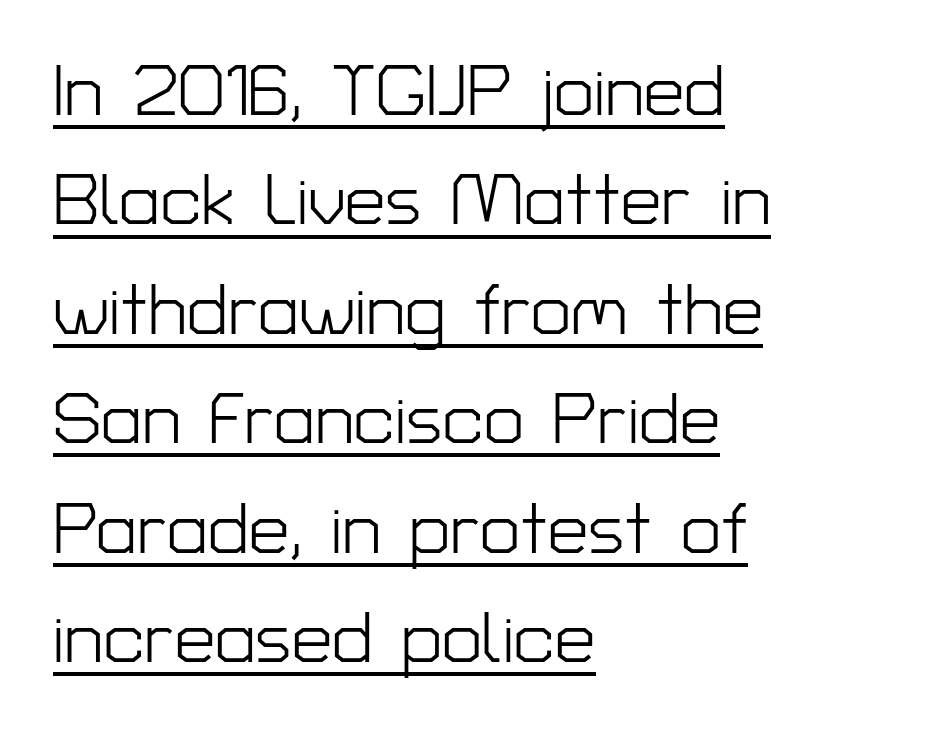
Horizontal alignment here is leftward, the default for most running prose. Each letter keeps its own natural width here, so spacing adapts to shape. The lines sit at an ordinary, default distance from one another. Each word holds together tightly as a unit, with standard inter-letter gaps.
